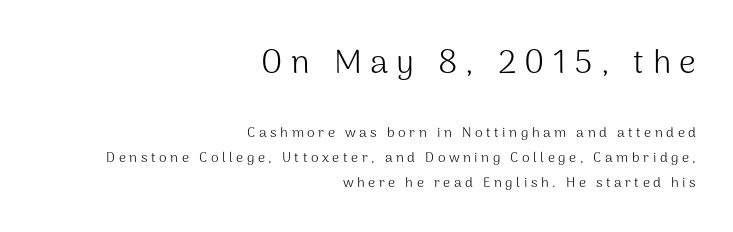
Q: Is the text bold? A: No.
Q: Is the text italic (slanted)? A: No, it is upright.
Q: Is the typeface a serif or a sans-serif typeface? A: Sans-serif.
Q: Is the text underlined? A: No.
Q: How is the paragraph aligned? A: Right-aligned.
Q: Is the spacing between letters normal or unusually wide? A: Unusually wide.
Q: Which block of text is set in a larger size, the first (top) or the second (bottom)? A: The first (top) one.
Q: Width (condensed, normal, or wide)? A: Normal.
Q: Stroke contrast? A: Medium.
Q: x-height? A: Medium.
Q: Monospaced? A: No.
